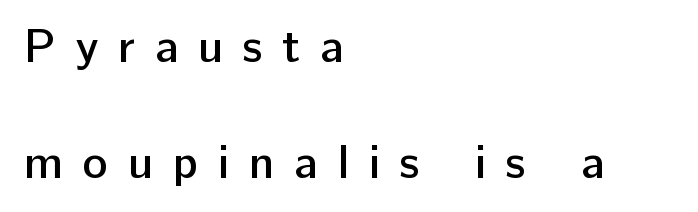
The image shows 47 px semibold sans-serif type, upright; set left-aligned, loose line spacing (2.46x), unusually wide letter spacing (+0.42 em), not underlined; low stroke contrast and a medium x-height.
